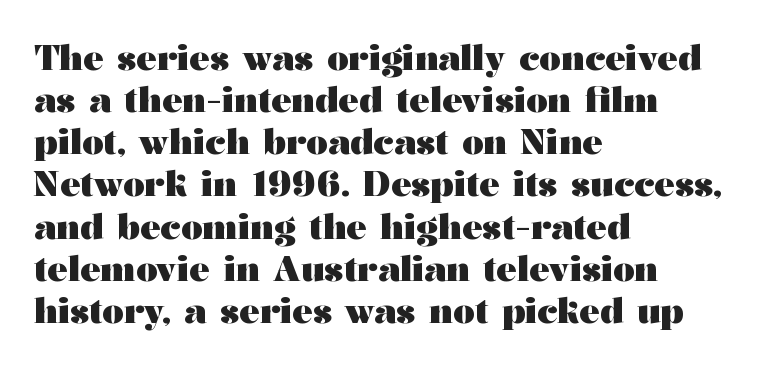
The image shows 34 px heavy, wide serif type, upright; set left-aligned, line spacing 1.24x, normal letter spacing, not underlined; medium stroke contrast and a medium x-height.
